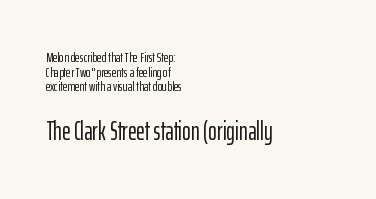
Q: Is the text italic (slanted)? A: No, it is upright.
Q: Is the text underlined? A: No.
Q: How is the paragraph aligned? A: Left-aligned.
Q: Is the spacing between letters normal or unusually wide? A: Normal.
Q: Is the spacing between lines tight, normal or loose? A: Tight.
Q: Which block of text is set in a larger size, the first (top) or the second (bottom)? A: The second (bottom) one.
